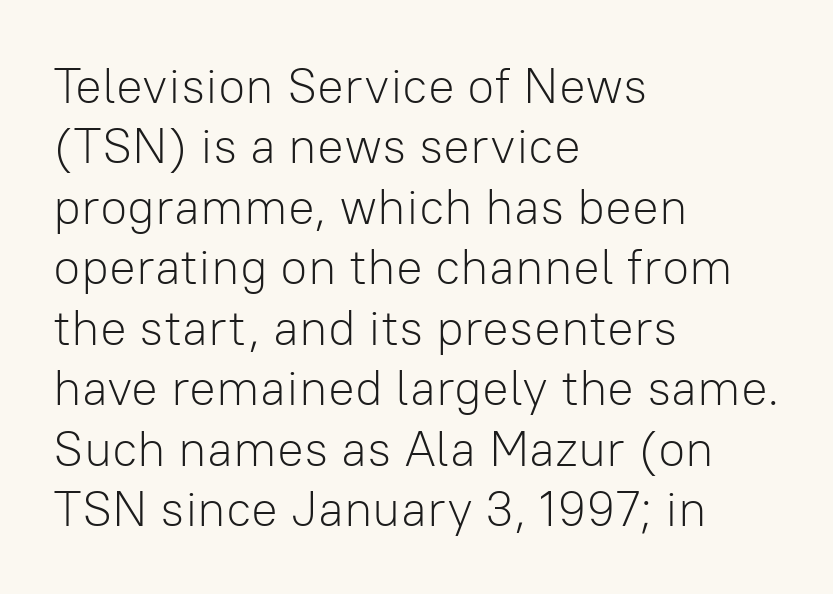
The image shows 50 px light sans-serif type, upright; set left-aligned, line spacing 1.21x, normal letter spacing, not underlined; low stroke contrast and a medium x-height.
